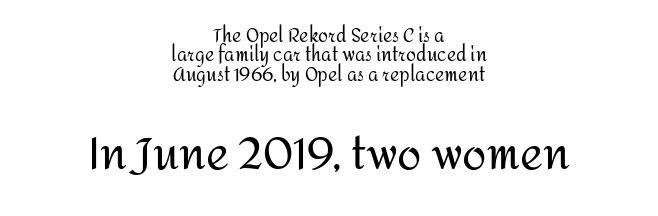
Q: Is the text bold? A: No.
Q: Is the text italic (slanted)? A: No, it is upright.
Q: Is the typeface a serif or a sans-serif typeface? A: Sans-serif.
Q: Is the text underlined? A: No.
Q: How is the paragraph aligned? A: Centered.
Q: Is the spacing between letters normal or unusually wide? A: Normal.
Q: Is the spacing between lines tight, normal or loose? A: Tight.
Q: Which block of text is set in a larger size, the first (top) or the second (bottom)? A: The second (bottom) one.
Q: Width (condensed, normal, or wide)? A: Normal.
Q: Stroke contrast? A: Medium.
Q: x-height? A: Medium.
Q: Monospaced? A: No.
